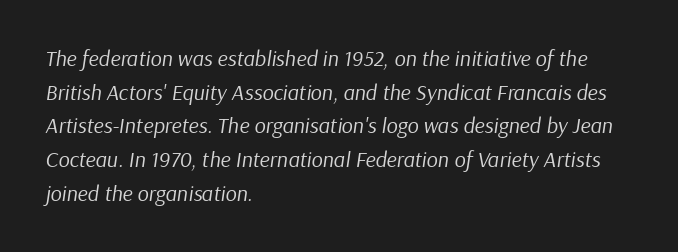
One glance says typical: line gaps are just what's usual. On a weight scale, this lands at 450 or below. Yep, that's italic — everything's leaning. Characters follow at the spacing the type designer built in. Letters rest on an invisible, unmarked baseline. Line beginnings align vertically; line endings do not.
